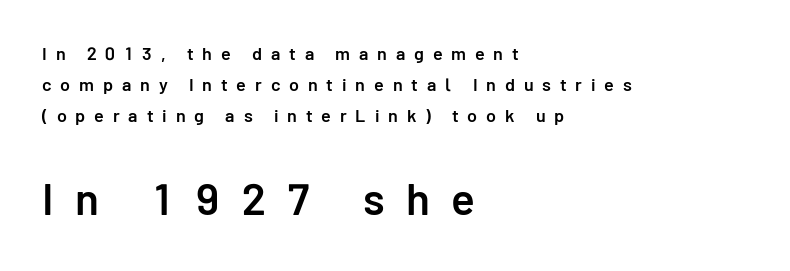
The image shows 44 px semibold sans-serif type, upright; set left-aligned, line spacing 1.73x, unusually wide letter spacing (+0.49 em), not underlined; the second (bottom) block is 2.44x larger; low stroke contrast and a medium x-height.
